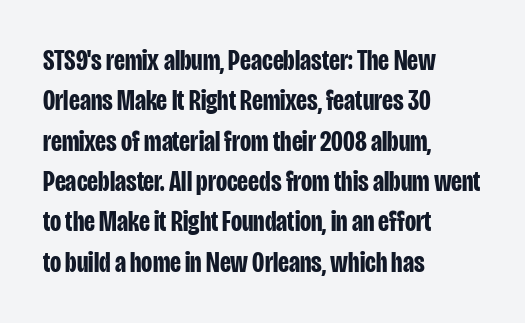
Here the designer chose a conventional face with non-uniform glyph widths. Emphasis by weight is at full strength: bold. Typeset ragged right — the left edge is the straight one. These lines sit exactly where default settings would place them.
